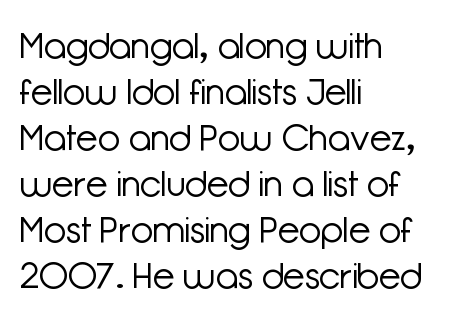
The image shows 36 px light sans-serif type, upright; set left-aligned, normal line spacing (1.28x), normal letter spacing, not underlined; low stroke contrast and a medium x-height.
